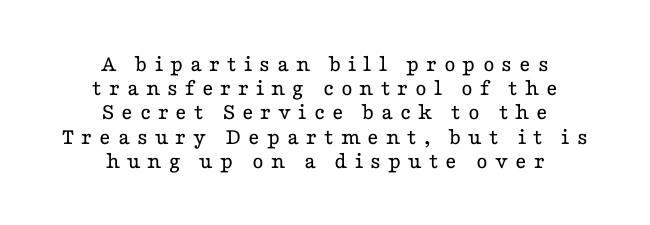
Q: Is the text bold? A: No.
Q: Is the text italic (slanted)? A: No, it is upright.
Q: Is the text underlined? A: No.
Q: How is the paragraph aligned? A: Centered.
Q: Is the spacing between letters normal or unusually wide? A: Unusually wide.
Q: Is the spacing between lines tight, normal or loose? A: Tight.
